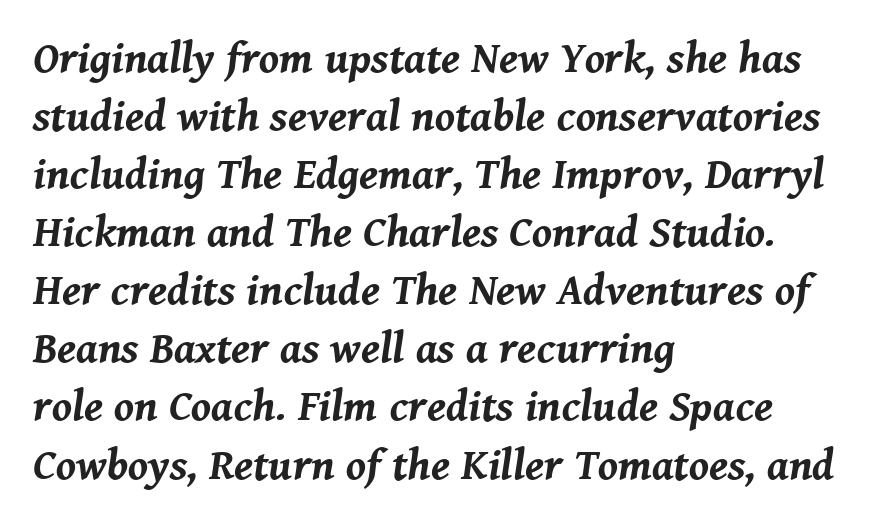
{"italic": "yes", "lean": "right", "slant_degrees": 8, "bold": "yes", "weight": "bold", "width": "normal", "stroke_contrast": "medium", "x_height": "medium", "monospaced": "no", "underline": "no", "align": "left", "line_spacing": "normal", "line_spacing_ratio": 1.32, "letter_spacing": "normal", "letter_spacing_em": 0.0, "glyph_px": 44}
